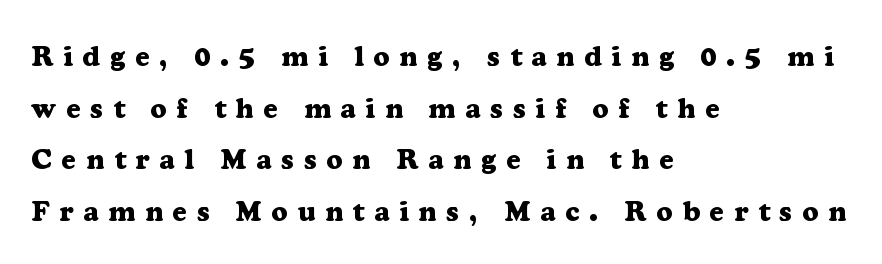
Posture: upright roman. The letters carry serifs — small finishing strokes at the ends of their stems. The text block is weighted toward the left margin, trailing off unevenly rightward. Plain, unruled lines of type. Character widths vary here, with narrow letters taking less room than wide ones. Someone cranked the tracking dial way up on this one.
